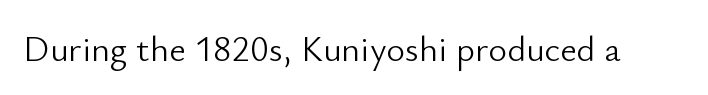
Honestly, there is no underline to notice here at all. Look at the bottom of the vertical strokes: they stop flat, with no serifs. The type is set solid horizontally, with unmodified tracking. Character widths vary here, with narrow letters taking less room than wide ones. Is this a heavy cut? Hardly; it is regular or lighter.
